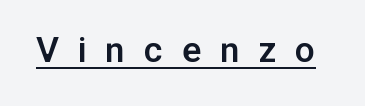
Q: Is the text bold? A: Semi-bold.
Q: Is the text italic (slanted)? A: No, it is upright.
Q: Is the typeface a serif or a sans-serif typeface? A: Sans-serif.
Q: Is the text underlined? A: Yes.
Q: Is the spacing between letters normal or unusually wide? A: Unusually wide.
Q: Width (condensed, normal, or wide)? A: Normal.
Q: Stroke contrast? A: Low.
Q: x-height? A: Medium.
Q: Monospaced? A: No.
